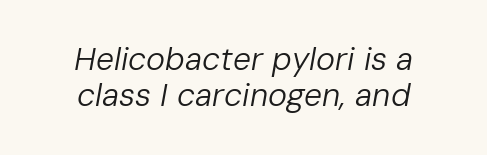
How would I describe the line gaps? Narrow and economical. The passage shown has conventional tracking throughout. Plain, unruled lines of type. Is the block centered? Yes — each line is placed symmetrically about the middle.
